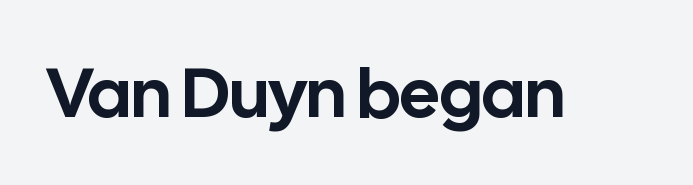
The passage shown is not underscored anywhere. A typesetter would call this proportional, since set widths differ per character. No italicization has been applied; the sample stays upright. The face used here is rendered with its standard letterfit. Classification — sans serif.
